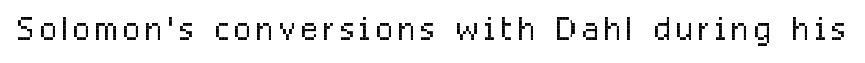
{"serif": "no", "italic": "no", "bold": "no", "weight": "light", "width": "condensed", "stroke_contrast": "low", "x_height": "medium", "monospaced": "no", "underline": "no", "glyph_px": 46}
